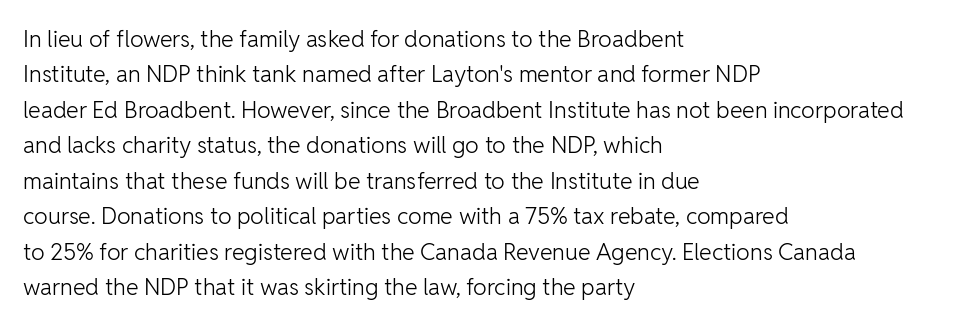
{"italic": "no", "bold": "no", "underline": "no", "align": "left", "line_spacing": "normal", "line_spacing_ratio": 1.54, "letter_spacing": "normal", "letter_spacing_em": 0.0, "glyph_px": 23}
